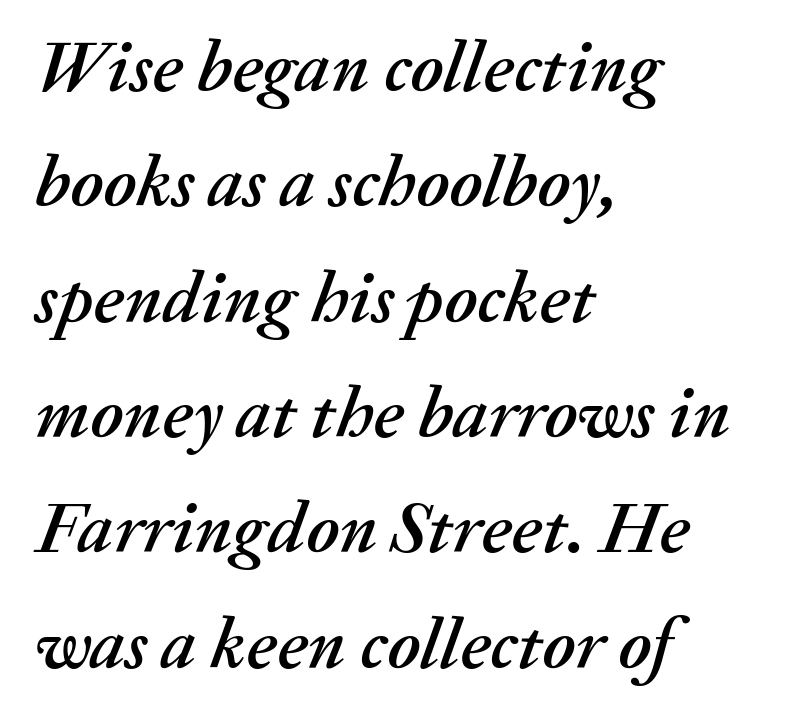
{"italic": "yes", "lean": "right", "slant_degrees": 20, "width": "normal", "stroke_contrast": "medium", "x_height": "medium", "monospaced": "no", "underline": "no", "align": "left", "line_spacing": "normal", "line_spacing_ratio": 1.58, "letter_spacing": "normal", "letter_spacing_em": 0.0, "glyph_px": 73}
